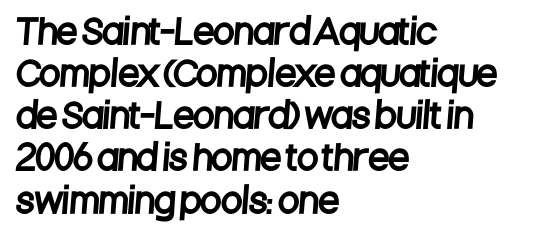
The image shows 34 px condensed sans-serif type; set left-aligned, line spacing 1.24x, normal letter spacing, not underlined; low stroke contrast and a large x-height.
